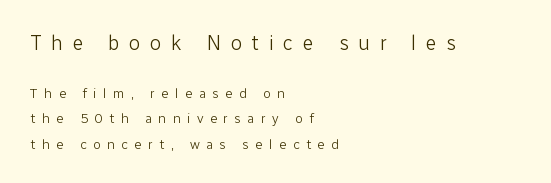
This sample is left-justified, so line endings fall wherever the words run out. The initial chunk of copy outweighs the following chunk in type size. Observe the wide spacing: letters keep a clear distance from each other. Heaviness? Minimal to ordinary, like unemphasized prose.
